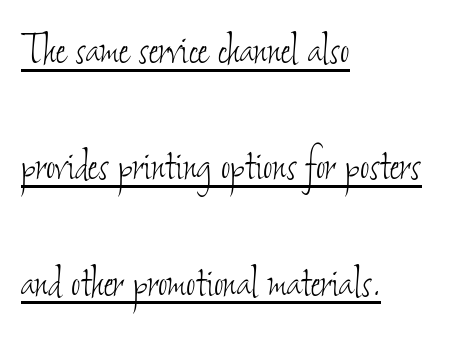
The image shows 51 px thin, condensed type; set left-aligned, loose line spacing (2.28x), normal letter spacing, underlined; low stroke contrast and a small x-height.
